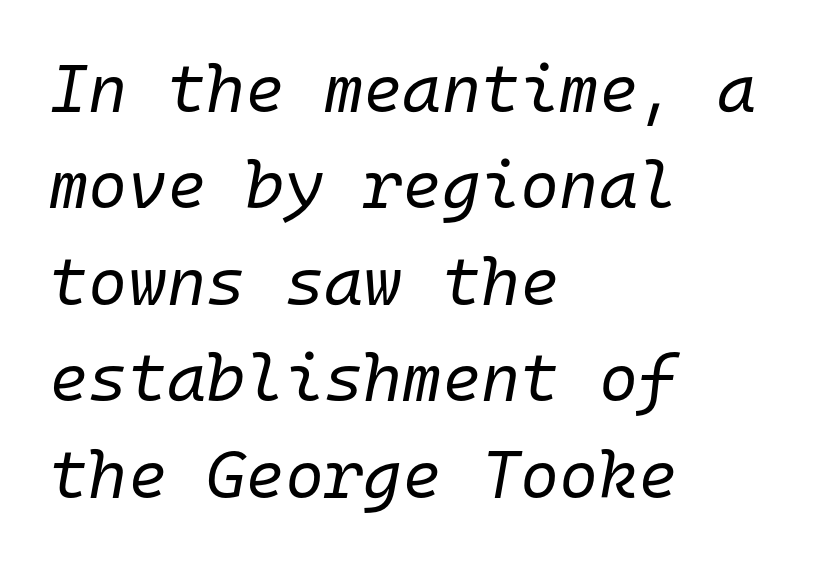
Every character here occupies the same horizontal width, giving the sample a typewriter-like rhythm. Each new line begins a customary step beneath the previous one. Rendered with sloped, italic letterforms. This rendering uses left alignment, leaving the right contour irregular.
